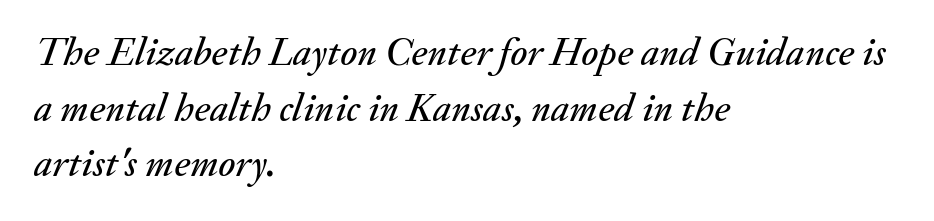
Is this a fixed-width face? No — the glyphs have proportional, varying widths. The glyphs are unaccompanied by any horizontal stroke below them. Typeset ragged right — the left edge is the straight one. Slanted lettering throughout. Regarding leading, the lines here are spaced in the standard way. The line texture is even and compact thanks to regular tracking.
